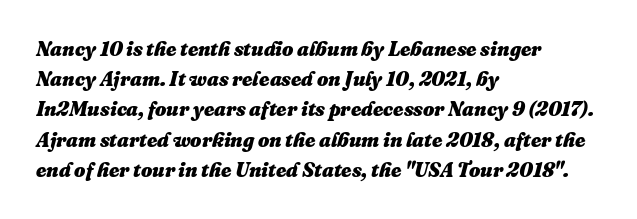
{"italic": "yes", "lean": "right", "slant_degrees": 16, "bold": "yes", "underline": "no", "align": "left", "line_spacing": "normal", "line_spacing_ratio": 1.51, "letter_spacing": "normal", "letter_spacing_em": 0.0, "glyph_px": 20}
